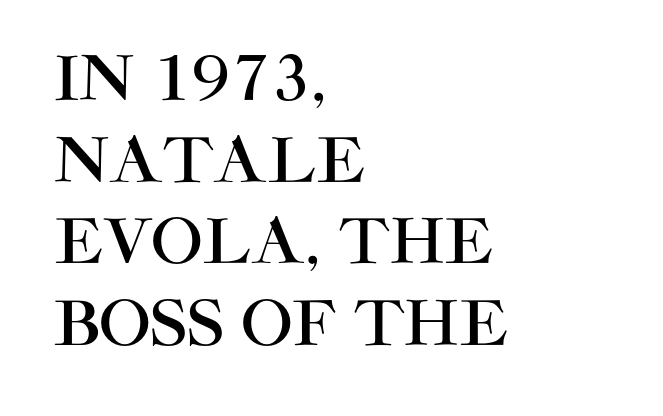
Q: Is the text italic (slanted)? A: No, it is upright.
Q: Is the typeface a serif or a sans-serif typeface? A: Sans-serif.
Q: Is the text underlined? A: No.
Q: How is the paragraph aligned? A: Left-aligned.
Q: Is the spacing between letters normal or unusually wide? A: Normal.
Q: Is the spacing between lines tight, normal or loose? A: Normal.
Q: Width (condensed, normal, or wide)? A: Normal.
Q: Stroke contrast? A: High.
Q: x-height? A: Large.
Q: Monospaced? A: No.
